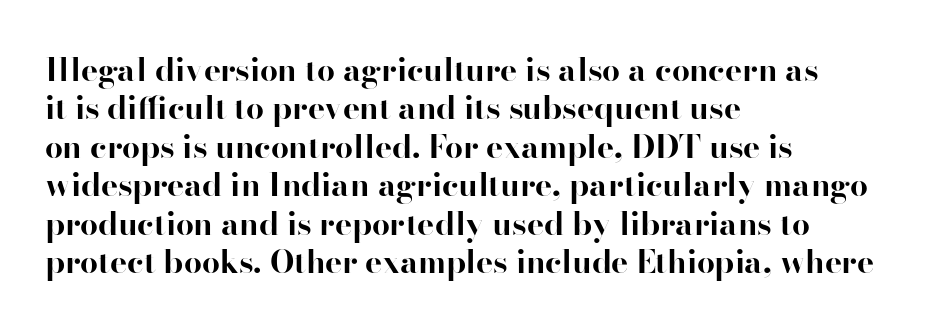
The passage shown is typeset with a serif family. The strip under each line holds only bare page. Vertical strokes here are truly vertical. This rendering uses left alignment, leaving the right contour irregular.
